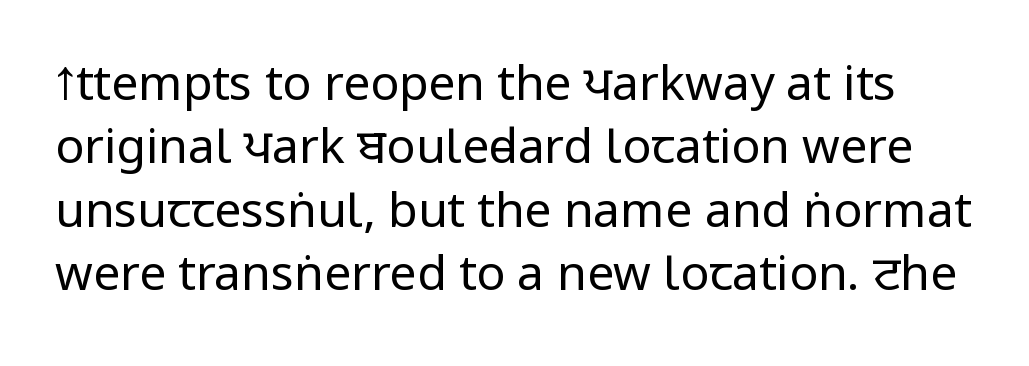
Q: Is the text bold? A: No.
Q: Is the text italic (slanted)? A: No, it is upright.
Q: Is the typeface a serif or a sans-serif typeface? A: Sans-serif.
Q: Is the text underlined? A: No.
Q: Is the spacing between letters normal or unusually wide? A: Normal.
Q: Is the spacing between lines tight, normal or loose? A: Normal.
Q: Width (condensed, normal, or wide)? A: Condensed.
Q: Stroke contrast? A: Low.
Q: x-height? A: Large.
Q: Monospaced? A: No.
